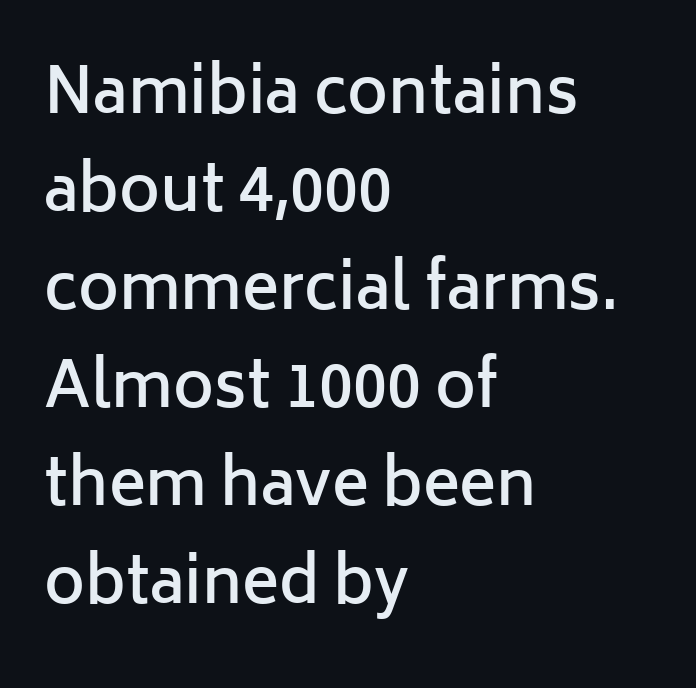
The image shows 62 px semibold sans-serif type, upright; set left-aligned, normal line spacing (1.58x), normal letter spacing, not underlined; low stroke contrast and a medium x-height.
